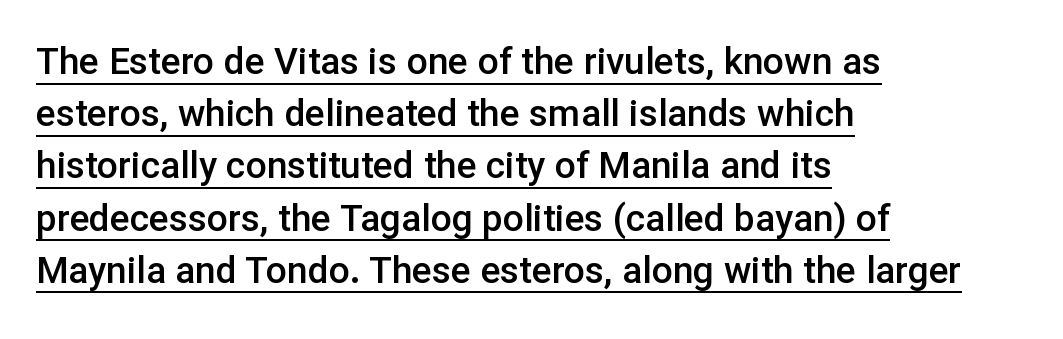
The compositor pushed each line to the left boundary. This rendering features underlined lettering. The space between consecutive lines is moderate. Spacing verdict: proportional, widths tailored to each character. Stroke thickness is moderately raised; the sample reads as semibold. Observe the ordinary spacing: letters are neighbours, not strangers.
